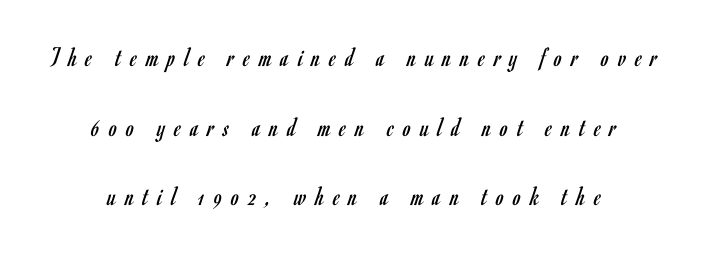
Q: Is the text bold? A: No.
Q: Is the text italic (slanted)? A: Yes.
Q: Is the typeface a serif or a sans-serif typeface? A: Sans-serif.
Q: Is the text underlined? A: No.
Q: How is the paragraph aligned? A: Centered.
Q: Is the spacing between letters normal or unusually wide? A: Unusually wide.
Q: Is the spacing between lines tight, normal or loose? A: Loose.
Q: Width (condensed, normal, or wide)? A: Condensed.
Q: Stroke contrast? A: Low.
Q: x-height? A: Small.
Q: Monospaced? A: No.
